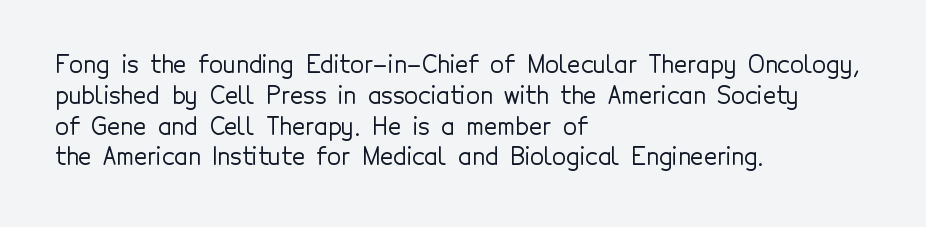
The image shows 23 px text type, upright; set left-aligned, normal line spacing (1.34x), normal letter spacing, not underlined.
